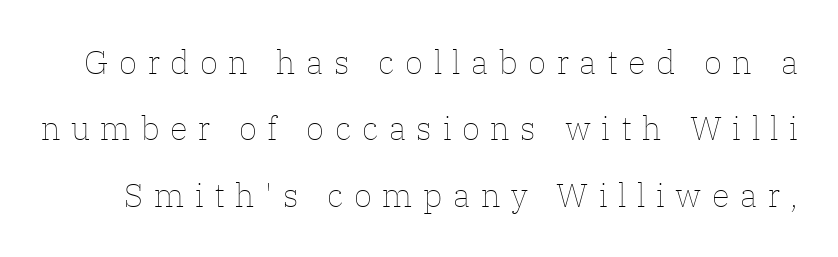
Q: Is the text bold? A: No.
Q: Is the text italic (slanted)? A: No, it is upright.
Q: Is the text underlined? A: No.
Q: Is the spacing between letters normal or unusually wide? A: Unusually wide.
Q: Is the spacing between lines tight, normal or loose? A: Loose.
Q: Width (condensed, normal, or wide)? A: Normal.
Q: Stroke contrast? A: Low.
Q: x-height? A: Medium.
Q: Monospaced? A: No.
